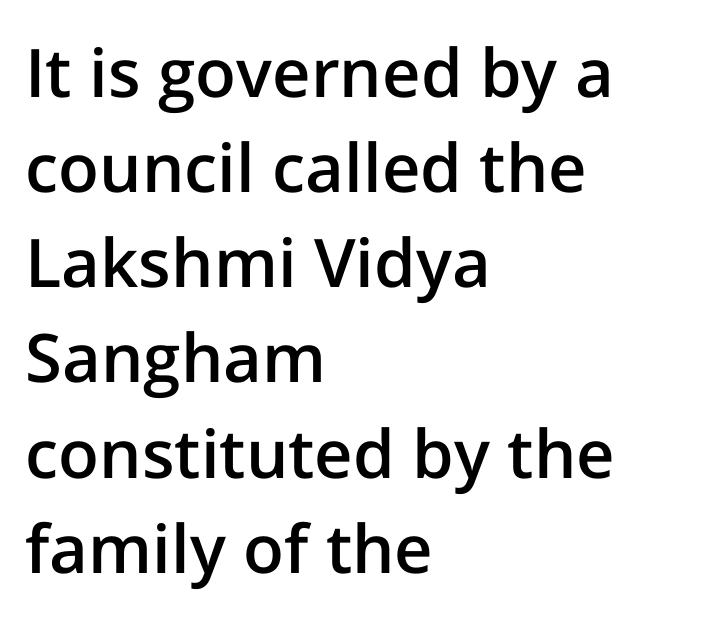
These lines are rendered in a variable-pitch font. The lettering stays uniformly vertical, giving the passage a roman look. The lines in this sample share a left origin and differ only in where they stop. Examine the stroke ends and you'll find no serifs.
